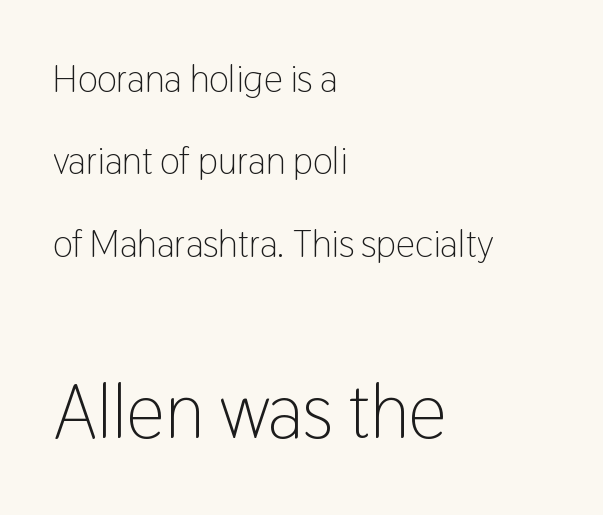
Q: Is the text bold? A: No.
Q: Is the text italic (slanted)? A: No, it is upright.
Q: Is the typeface a serif or a sans-serif typeface? A: Sans-serif.
Q: Is the text underlined? A: No.
Q: How is the paragraph aligned? A: Left-aligned.
Q: Is the spacing between letters normal or unusually wide? A: Normal.
Q: Is the spacing between lines tight, normal or loose? A: Loose.
Q: Which block of text is set in a larger size, the first (top) or the second (bottom)? A: The second (bottom) one.
Q: Width (condensed, normal, or wide)? A: Condensed.
Q: Stroke contrast? A: Low.
Q: x-height? A: Medium.
Q: Monospaced? A: No.
